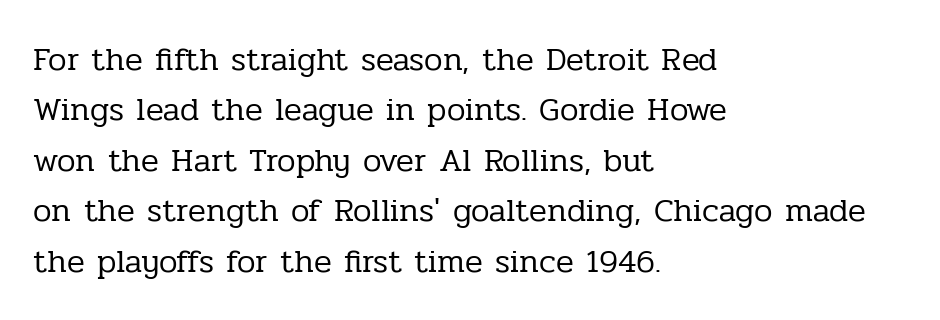
{"serif": "yes", "italic": "no", "bold": "no", "weight": "regular", "width": "normal", "stroke_contrast": "low", "x_height": "medium", "monospaced": "no", "underline": "no", "align": "left", "line_spacing": "normal", "line_spacing_ratio": 1.53, "letter_spacing": "normal", "letter_spacing_em": 0.0, "glyph_px": 33}
